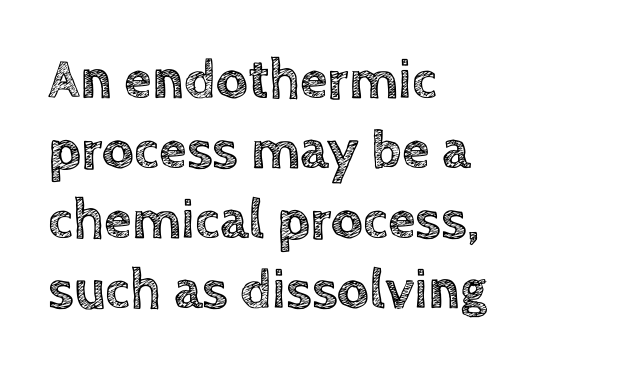
No italicization has been applied; the sample stays upright. Left-aligned paragraph, ragged on the right. These lines sit exactly where default settings would place them. The words here are not underlined.
